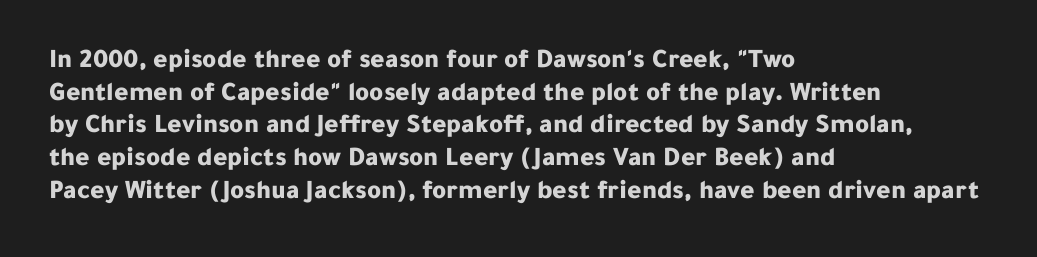
Q: Is the text bold? A: Yes.
Q: Is the text italic (slanted)? A: No, it is upright.
Q: Is the text underlined? A: No.
Q: How is the paragraph aligned? A: Left-aligned.
Q: Is the spacing between letters normal or unusually wide? A: Normal.
